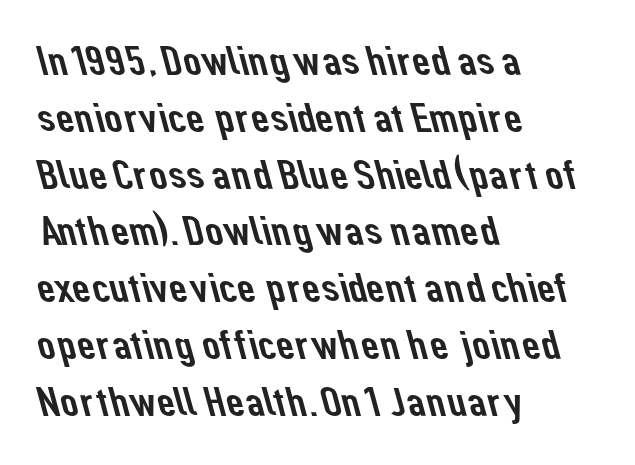
Is this a fixed-width face? No — the glyphs have proportional, varying widths. Observe the ordinary spacing: letters are neighbours, not strangers. The lines in this sample share a left origin and differ only in where they stop. Rows of type keep a routine distance in the vertical direction. The letters carry no serifs — their stems end cleanly without finishing strokes.
